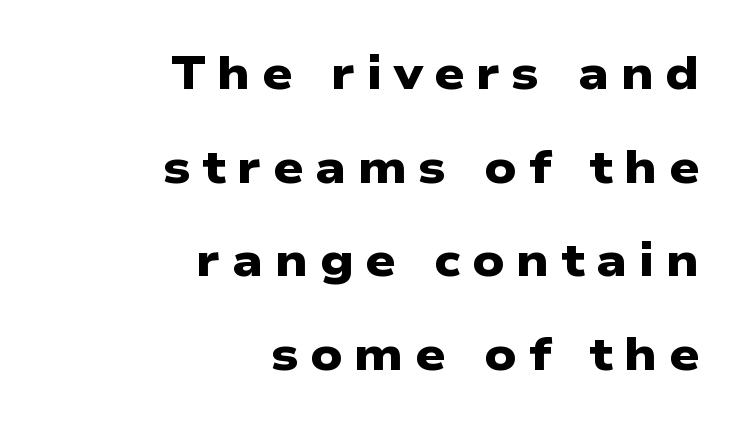
The image shows 47 px heavy, wide sans-serif type; set right-aligned, loose line spacing (1.99x), unusually wide letter spacing (+0.25 em), not underlined; low stroke contrast and a medium x-height.
